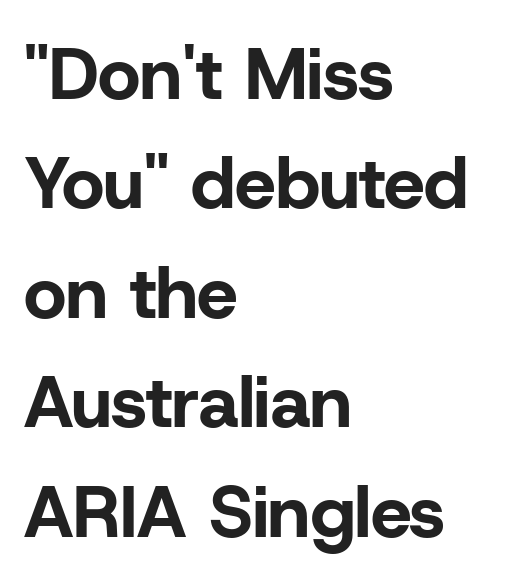
{"serif": "no", "italic": "no", "bold": "yes", "weight": "bold", "width": "normal", "stroke_contrast": "low", "x_height": "medium", "monospaced": "no", "underline": "no", "align": "left", "line_spacing": "normal", "line_spacing_ratio": 1.5, "letter_spacing": "normal", "letter_spacing_em": 0.0, "glyph_px": 73}
